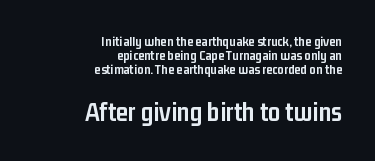
The specimen omits any rule beneath the text block's lines. The composition opens small and finishes big. Leftover space on each line is placed entirely before the opening word. Is there any slant? The stems are plumb.
